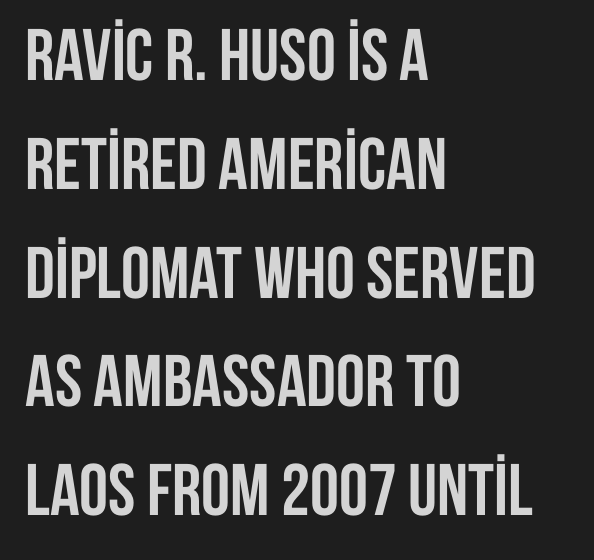
{"serif": "no", "italic": "no", "bold": "yes", "weight": "semibold", "width": "condensed", "stroke_contrast": "low", "x_height": "large", "monospaced": "no", "underline": "no", "align": "left", "line_spacing": "normal", "line_spacing_ratio": 1.49, "letter_spacing": "normal", "letter_spacing_em": 0.0, "glyph_px": 73}
